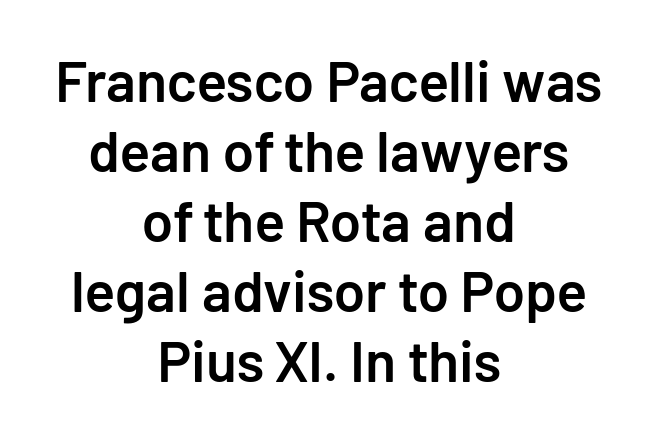
{"serif": "no", "italic": "no", "bold": "semi", "weight": "semibold", "width": "normal", "stroke_contrast": "low", "x_height": "medium", "monospaced": "no", "underline": "no", "align": "center", "line_spacing_ratio": 1.23, "letter_spacing": "normal", "letter_spacing_em": 0.0, "glyph_px": 57}
